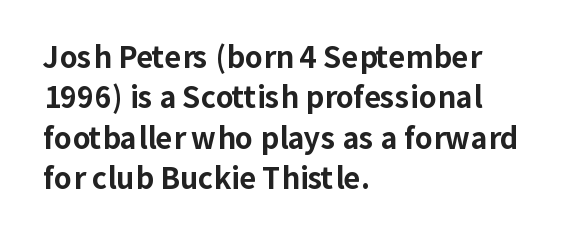
{"serif": "no", "italic": "no", "bold": "yes", "weight": "bold", "width": "normal", "stroke_contrast": "low", "x_height": "medium", "monospaced": "no", "underline": "no", "align": "left", "line_spacing": "normal", "line_spacing_ratio": 1.39, "letter_spacing": "normal", "letter_spacing_em": 0.0, "glyph_px": 29}
